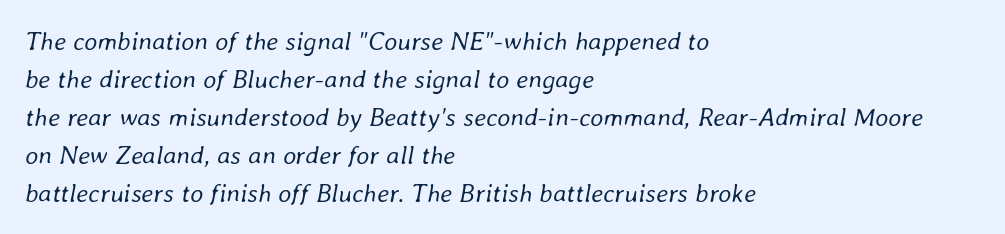
{"italic": "yes", "lean": "right", "slant_degrees": 8, "bold": "no", "underline": "no", "align": "left", "line_spacing": "normal", "line_spacing_ratio": 1.46, "letter_spacing": "normal", "letter_spacing_em": 0.0, "glyph_px": 26}
